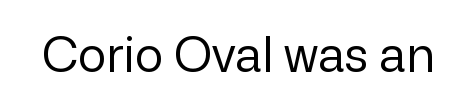
Q: Is the text bold? A: No.
Q: Is the text italic (slanted)? A: No, it is upright.
Q: Is the typeface a serif or a sans-serif typeface? A: Sans-serif.
Q: Is the text underlined? A: No.
Q: Is the spacing between letters normal or unusually wide? A: Normal.
Q: Width (condensed, normal, or wide)? A: Normal.
Q: Stroke contrast? A: Low.
Q: x-height? A: Medium.
Q: Monospaced? A: No.
